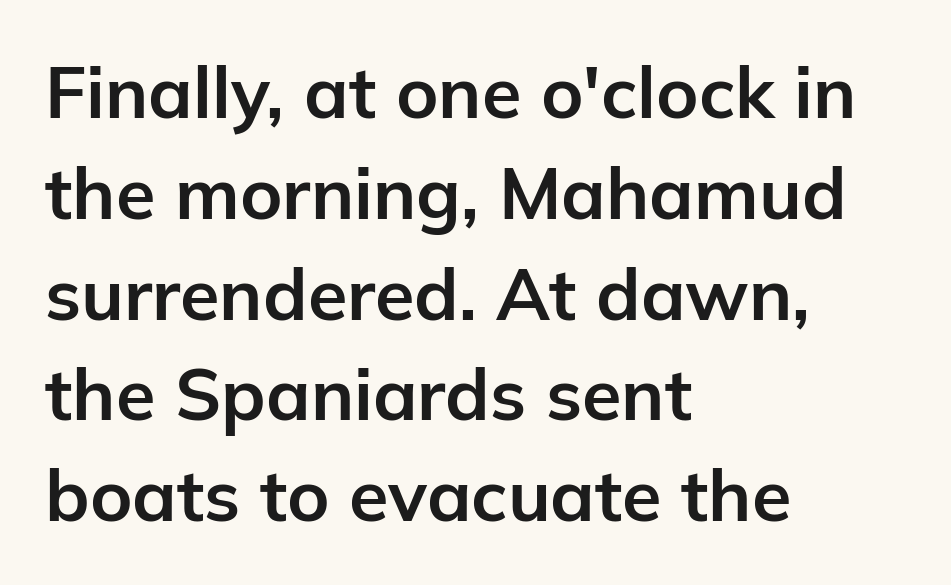
The image shows 72 px bold sans-serif type, upright; set left-aligned, normal line spacing (1.4x), normal letter spacing, not underlined; low stroke contrast and a medium x-height.
